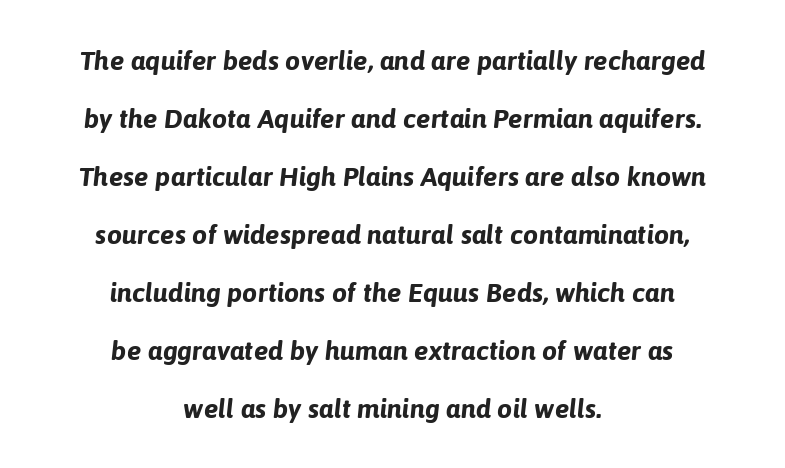
Compared with typical paragraphs, the rows here are farther apart. In terms of letterspacing, this is plain default setting. Every character sits at an angle, as italics do. Glance below the letters and you will spot only blank space. A dark, heavy texture on the line: the type is bold. Notice how the passage keeps no hard edge, just a central spine.
